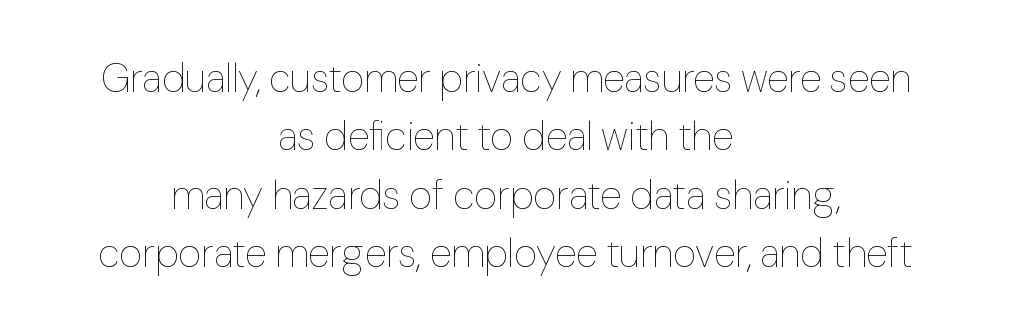
The image shows 40 px thin type, upright; set centered, normal line spacing (1.46x), normal letter spacing, not underlined; low stroke contrast and a medium x-height.
